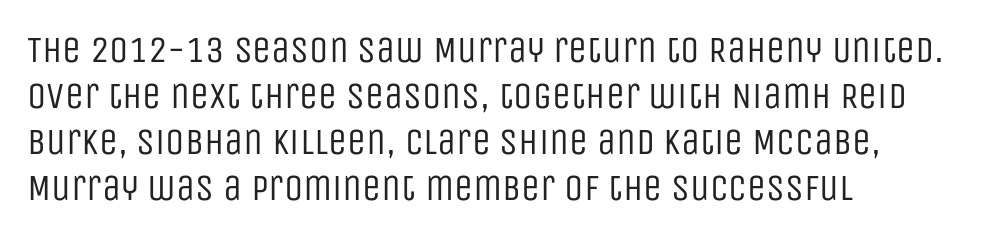
{"serif": "no", "italic": "no", "bold": "no", "weight": "regular", "width": "condensed", "stroke_contrast": "low", "x_height": "large", "monospaced": "no", "underline": "no", "align": "left", "line_spacing_ratio": 1.21, "letter_spacing": "normal", "letter_spacing_em": 0.0, "glyph_px": 38}
